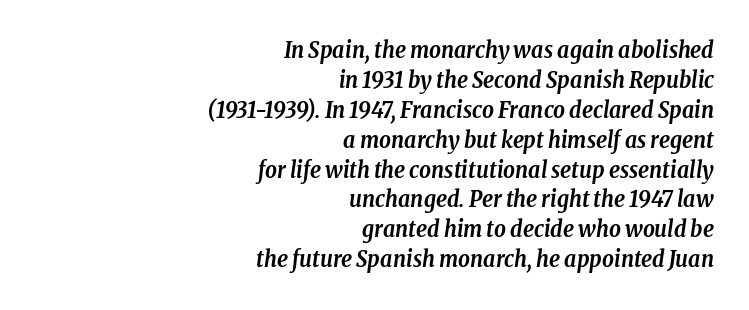
{"italic": "yes", "lean": "right", "slant_degrees": 8, "bold": "yes", "underline": "no", "align": "right", "line_spacing": "normal", "line_spacing_ratio": 1.3, "letter_spacing": "normal", "letter_spacing_em": 0.0, "glyph_px": 23}
